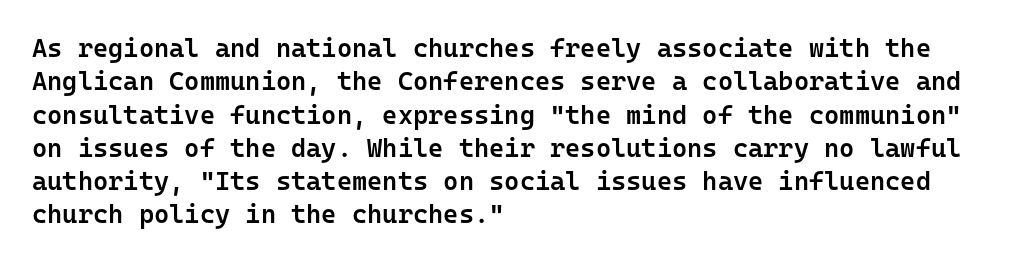
The image shows 26 px text type, upright; set left-aligned, normal line spacing (1.28x), normal letter spacing, not underlined.
